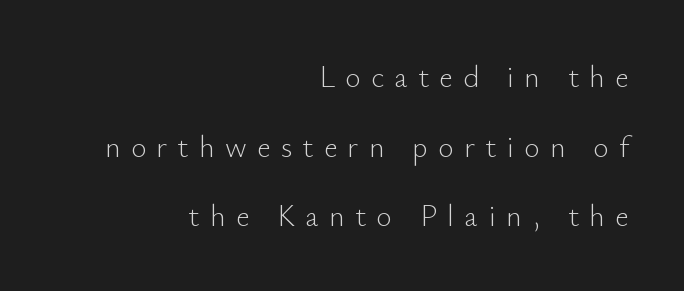
The string is rendered with underlining switched off. Whoever set this chose breathing room over compactness in the vertical rhythm. Does extra space separate the letters? Yes, quite a lot of it. Caption: multi-line text, flush right, ragged left.
